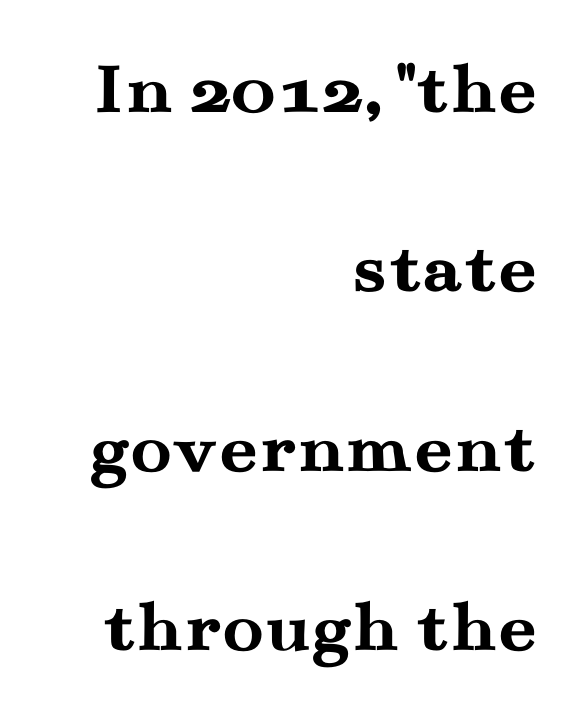
Q: Is the text bold? A: Yes.
Q: Is the text italic (slanted)? A: No, it is upright.
Q: Is the typeface a serif or a sans-serif typeface? A: Serif.
Q: Is the text underlined? A: No.
Q: How is the paragraph aligned? A: Right-aligned.
Q: Is the spacing between letters normal or unusually wide? A: Normal.
Q: Is the spacing between lines tight, normal or loose? A: Loose.
Q: Width (condensed, normal, or wide)? A: Wide.
Q: Stroke contrast? A: Medium.
Q: x-height? A: Small.
Q: Monospaced? A: No.
